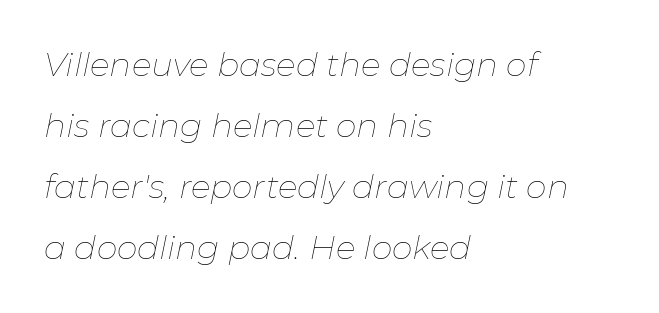
Heaviness? Minimal to ordinary, like unemphasized prose. Alignment: flush left. This rendering features lettering with no underline. Observe the ordinary spacing: letters are neighbours, not strangers. Think of a printed novel: that variable character pitch is what you see here.
